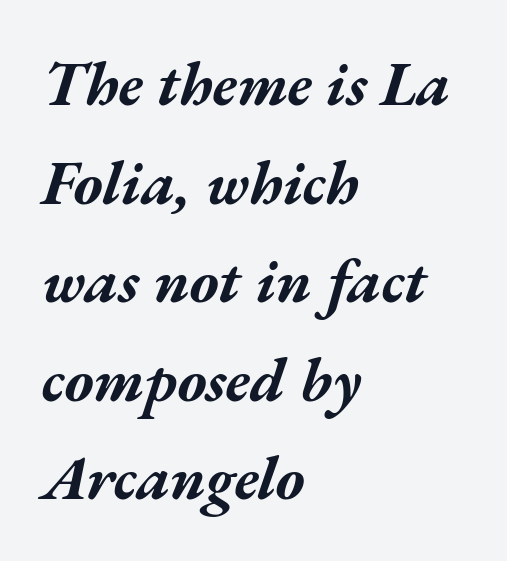
The image shows 62 px bold, wide type, italic (leaning right); set left-aligned, normal line spacing (1.59x), normal letter spacing, not underlined; medium stroke contrast and a medium x-height.
